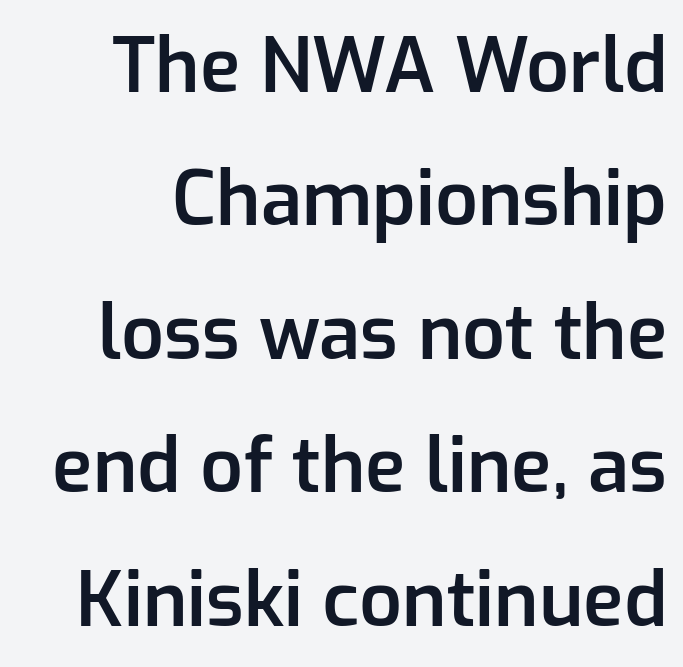
{"serif": "no", "italic": "no", "bold": "semi", "weight": "semibold", "width": "normal", "stroke_contrast": "low", "x_height": "medium", "monospaced": "no", "underline": "no", "line_spacing_ratio": 1.78, "letter_spacing": "normal", "letter_spacing_em": 0.0, "glyph_px": 75}
